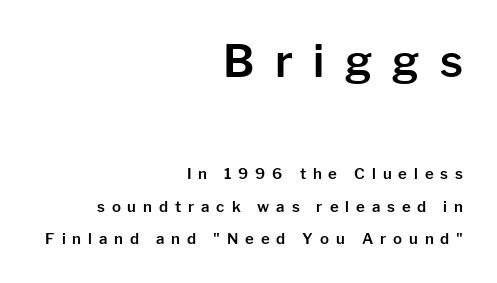
{"serif": "no", "italic": "no", "width": "normal", "stroke_contrast": "low", "x_height": "medium", "monospaced": "no", "underline": "no", "align": "right", "line_spacing": "loose", "line_spacing_ratio": 2.16, "letter_spacing": "wide", "letter_spacing_em": 0.46, "larger_block": "first", "size_ratio": 2.93, "glyph_px": 44}
